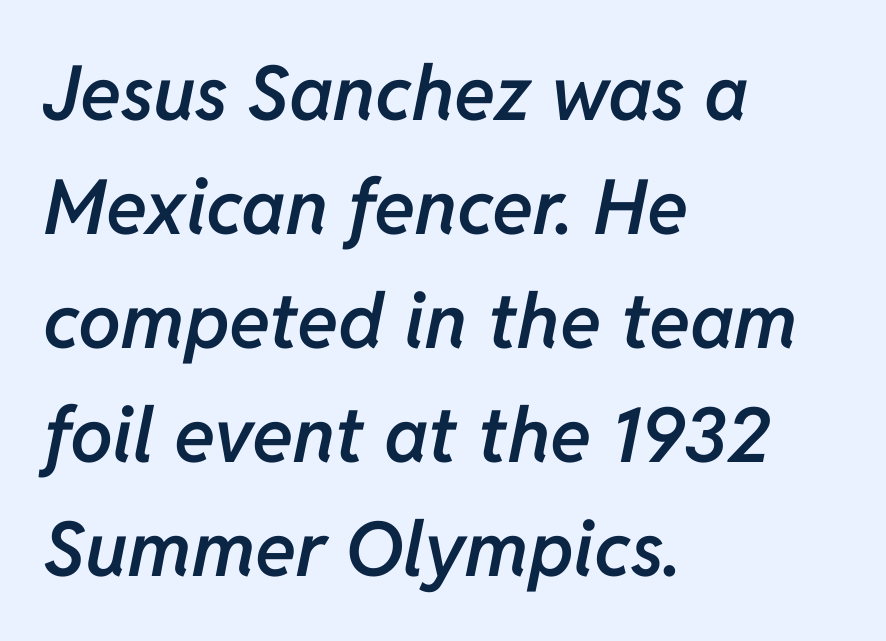
{"italic": "yes", "lean": "right", "slant_degrees": 11, "bold": "semi", "weight": "semibold", "width": "normal", "stroke_contrast": "low", "x_height": "medium", "monospaced": "no", "underline": "no", "align": "left", "line_spacing": "normal", "line_spacing_ratio": 1.5, "letter_spacing": "normal", "letter_spacing_em": 0.0, "glyph_px": 76}
